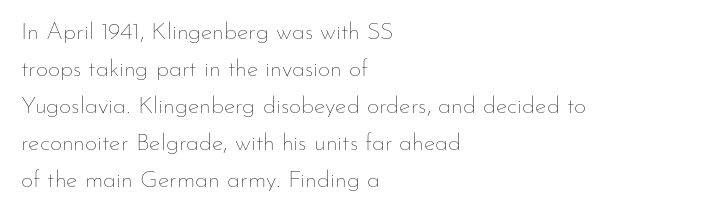
Q: Is the text bold? A: No.
Q: Is the text italic (slanted)? A: No, it is upright.
Q: Is the text underlined? A: No.
Q: How is the paragraph aligned? A: Left-aligned.
Q: Is the spacing between letters normal or unusually wide? A: Normal.
Q: Is the spacing between lines tight, normal or loose? A: Normal.
